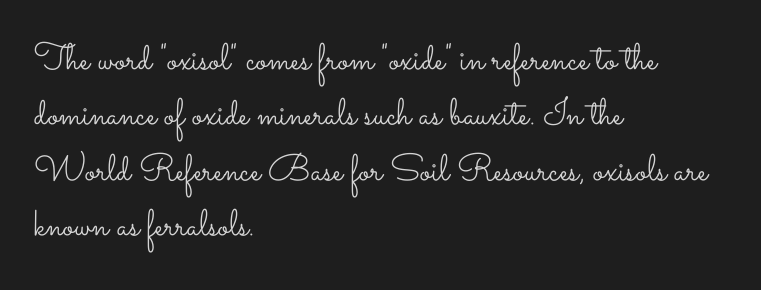
{"bold": "no", "weight": "light", "width": "wide", "stroke_contrast": "low", "x_height": "small", "monospaced": "no", "underline": "no", "align": "left", "line_spacing": "normal", "line_spacing_ratio": 1.5, "letter_spacing": "normal", "letter_spacing_em": 0.0, "glyph_px": 37}
